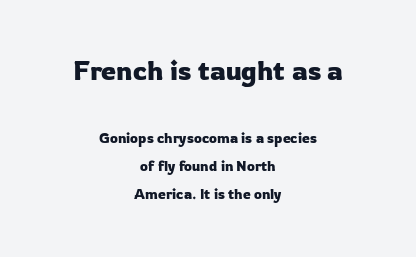
The image shows 27 px text type, upright; set centered, loose line spacing (2.01x), normal letter spacing, not underlined; the first (top) block is 1.93x larger.
